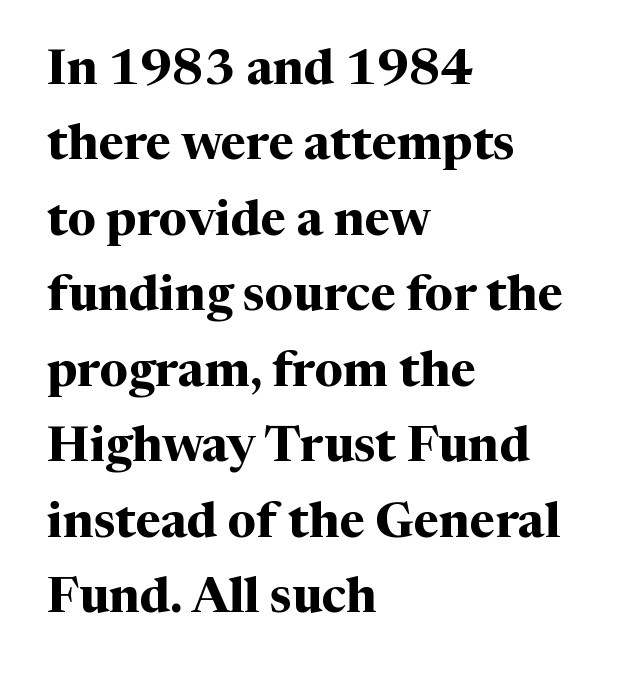
{"serif": "yes", "italic": "no", "bold": "yes", "weight": "bold", "width": "normal", "stroke_contrast": "medium", "x_height": "medium", "monospaced": "no", "underline": "no", "align": "left", "line_spacing": "normal", "line_spacing_ratio": 1.54, "letter_spacing": "normal", "letter_spacing_em": 0.0, "glyph_px": 49}
